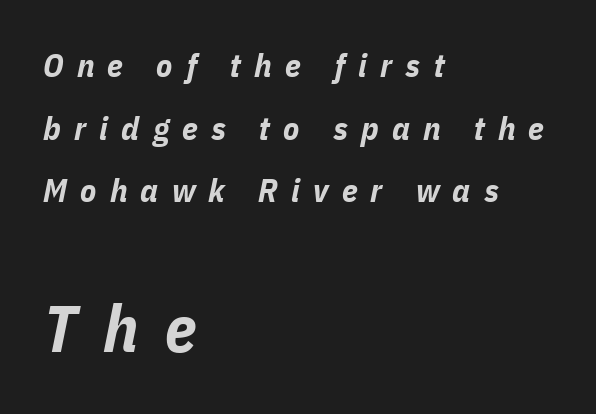
{"italic": "yes", "lean": "right", "slant_degrees": 11, "bold": "yes", "weight": "bold", "width": "condensed", "stroke_contrast": "low", "x_height": "medium", "monospaced": "no", "underline": "no", "align": "left", "line_spacing": "loose", "line_spacing_ratio": 1.9, "letter_spacing": "wide", "letter_spacing_em": 0.4, "larger_block": "second", "size_ratio": 2.0, "glyph_px": 66}
